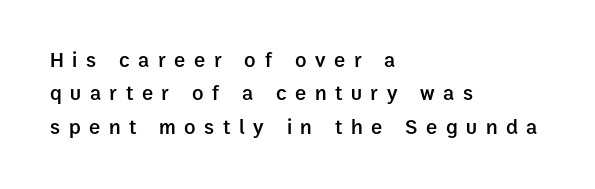
Underlining? Definitely not there. The typesetter chose a ragged-right arrangement here. A fair bit of extra ink — the face is semibold, not bold. Every stem runs plumb, perpendicular to the baseline. Short note: letters widely spaced. Normally led — the rows are evenly, conventionally spaced.
